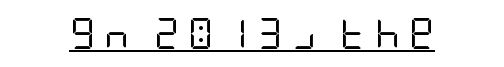
The image shows 31 px regular-weight, condensed sans-serif type, upright; set unusually wide letter spacing (+0.29 em), underlined; low stroke contrast and a large x-height.
